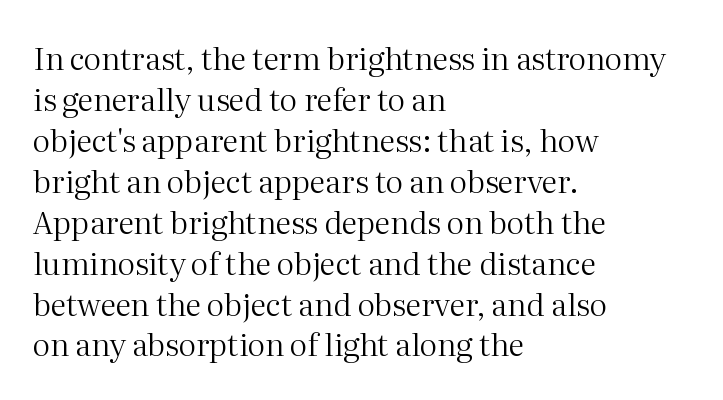
{"serif": "yes", "italic": "no", "bold": "no", "weight": "regular", "width": "normal", "stroke_contrast": "medium", "x_height": "medium", "monospaced": "no", "underline": "no", "align": "left", "line_spacing": "normal", "line_spacing_ratio": 1.32, "letter_spacing": "normal", "letter_spacing_em": 0.0, "glyph_px": 31}
